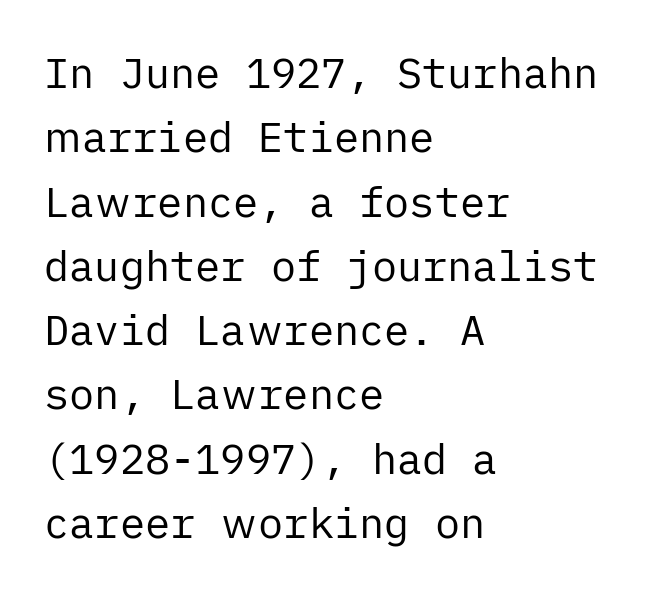
Letters rest on an invisible, unmarked baseline. Leading: standard. Teacher's note: observe the even left margin — that is flush-left alignment. Italic: no, the glyphs are upright roman. Weight: in the light-to-regular range. The type is set solid horizontally, with unmodified tracking.
